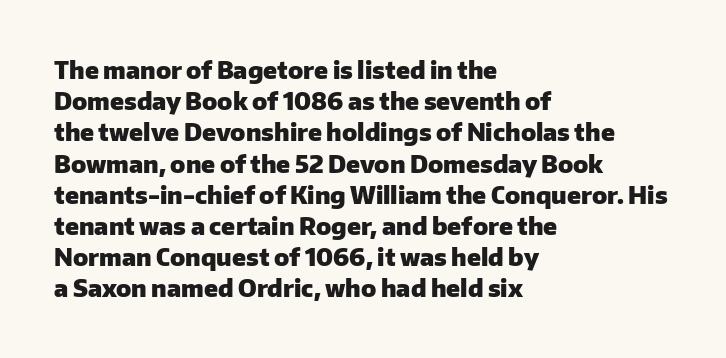
Every letter is thick-stroked: bold, no question. Line starts are locked; line ends wander. What's the leading like? Ordinary, nothing unusual. Glance below the letters and you will spot only blank space.
